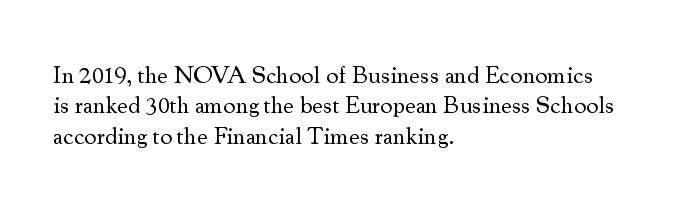
{"italic": "no", "bold": "no", "underline": "no", "align": "left", "line_spacing": "normal", "line_spacing_ratio": 1.27, "letter_spacing": "normal", "letter_spacing_em": 0.0, "glyph_px": 24}
